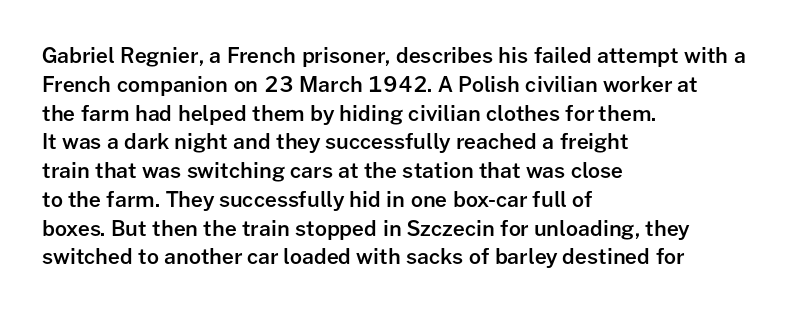
The image shows 21 px text type, upright; set left-aligned, normal line spacing (1.37x), normal letter spacing, not underlined.
